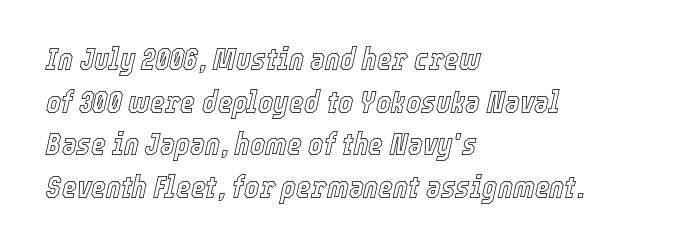
Would a proofreader flag this as italicized? Yes. Compared with typical paragraphs, the rows here are spaced about the same. Short note: letters normally spaced. Each letter keeps its own natural width here, so spacing adapts to shape. Glance below the letters and you will spot only blank space.
